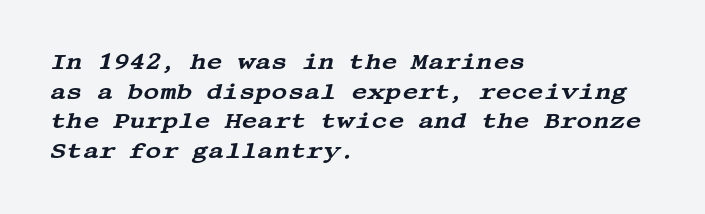
{"italic": "yes", "lean": "right", "slant_degrees": 13, "underline": "no", "align": "left", "line_spacing": "normal", "line_spacing_ratio": 1.35, "letter_spacing": "normal", "letter_spacing_em": 0.0, "glyph_px": 22}
